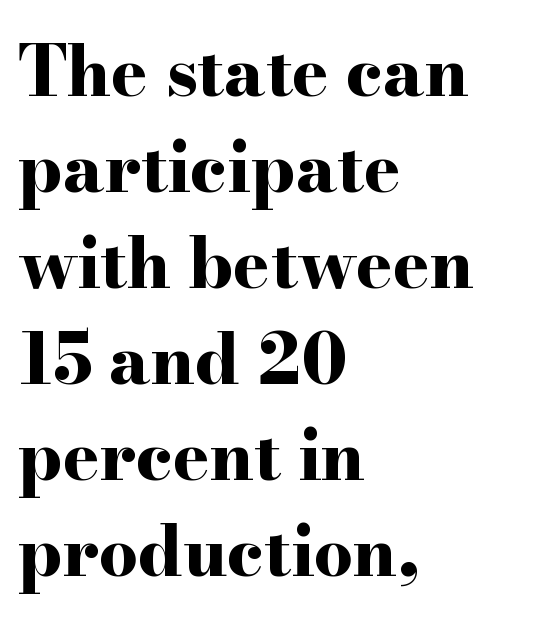
{"serif": "yes", "italic": "no", "bold": "yes", "weight": "bold", "width": "wide", "stroke_contrast": "high", "x_height": "small", "monospaced": "no", "underline": "no", "align": "left", "line_spacing": "normal", "line_spacing_ratio": 1.39, "letter_spacing": "normal", "letter_spacing_em": 0.0, "glyph_px": 69}
